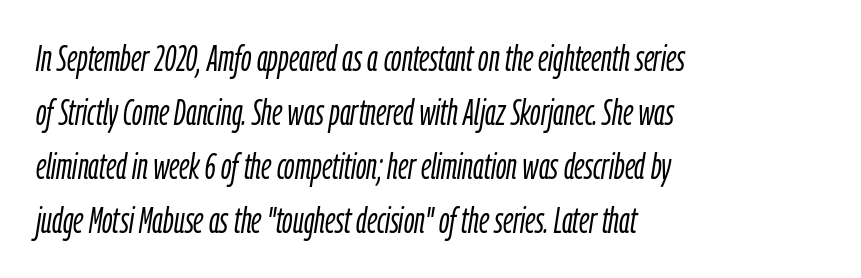
{"italic": "yes", "lean": "right", "slant_degrees": 9, "bold": "no", "weight": "light", "width": "condensed", "stroke_contrast": "low", "x_height": "medium", "monospaced": "no", "underline": "no", "align": "left", "line_spacing": "normal", "line_spacing_ratio": 1.5, "letter_spacing": "normal", "letter_spacing_em": 0.0, "glyph_px": 36}
